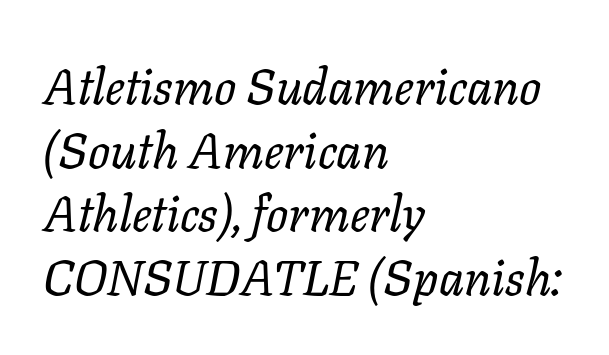
Q: Is the text bold? A: No.
Q: Is the text italic (slanted)? A: Yes, it leans right by about 11 degrees.
Q: Is the text underlined? A: No.
Q: How is the paragraph aligned? A: Left-aligned.
Q: Is the spacing between letters normal or unusually wide? A: Normal.
Q: Is the spacing between lines tight, normal or loose? A: Normal.
Q: Width (condensed, normal, or wide)? A: Normal.
Q: Stroke contrast? A: Low.
Q: x-height? A: Medium.
Q: Monospaced? A: No.
